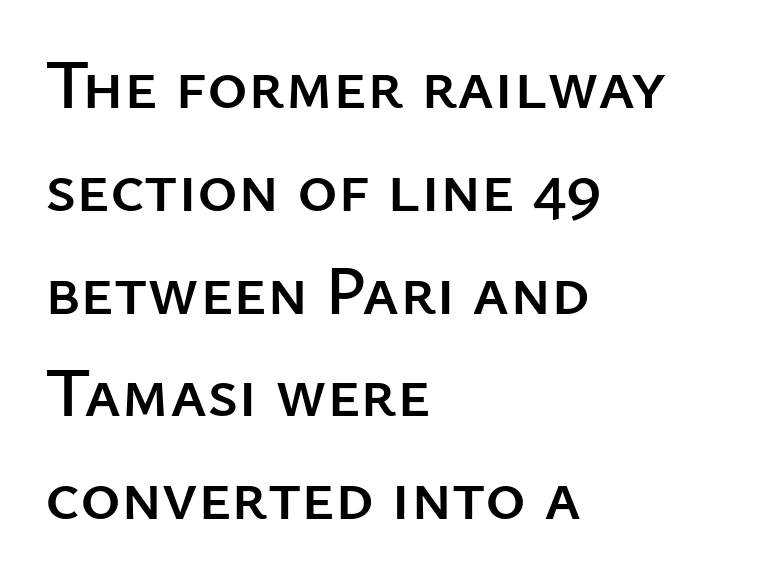
{"serif": "no", "italic": "no", "width": "normal", "stroke_contrast": "low", "x_height": "medium", "monospaced": "no", "underline": "no", "align": "left", "line_spacing": "normal", "line_spacing_ratio": 1.49, "letter_spacing": "normal", "letter_spacing_em": 0.0, "glyph_px": 69}
